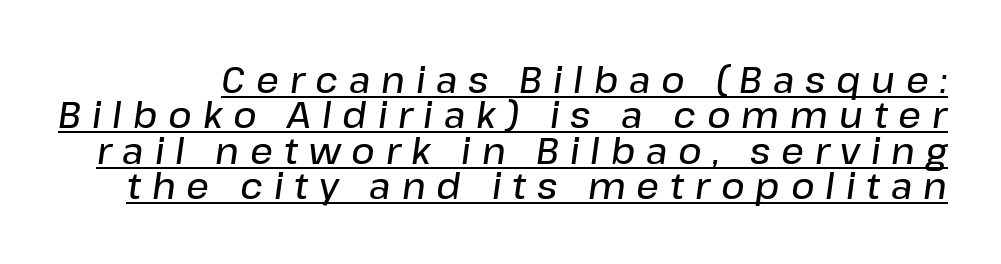
The image shows 36 px semibold type, italic (leaning right); set tight line spacing (0.98x), unusually wide letter spacing (+0.3 em), underlined; low stroke contrast and a medium x-height.
